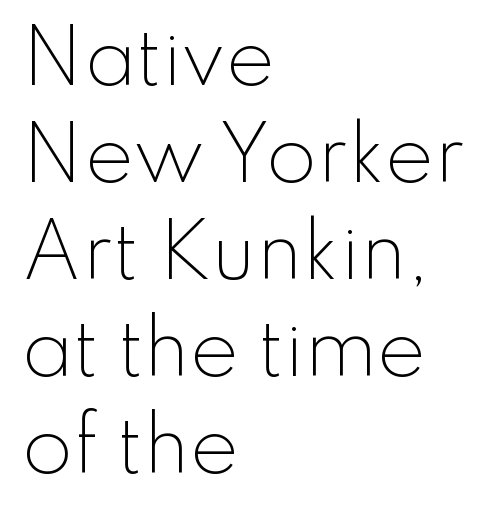
The image shows 74 px light sans-serif type, upright; set left-aligned, normal line spacing (1.31x), normal letter spacing, not underlined; low stroke contrast and a small x-height.
